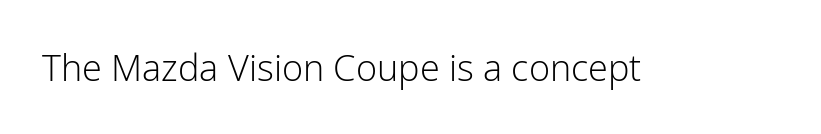
{"serif": "no", "italic": "no", "bold": "no", "weight": "light", "width": "normal", "stroke_contrast": "low", "x_height": "medium", "monospaced": "no", "underline": "no", "letter_spacing": "normal", "letter_spacing_em": 0.0, "glyph_px": 36}
